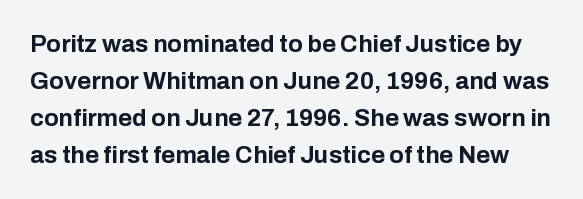
{"italic": "no", "bold": "yes", "underline": "no", "line_spacing": "normal", "line_spacing_ratio": 1.54, "letter_spacing": "normal", "letter_spacing_em": 0.0, "glyph_px": 24}
